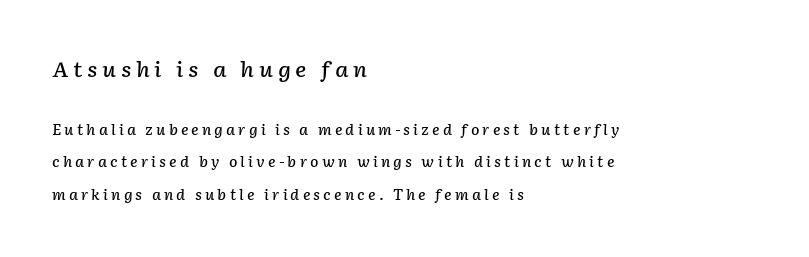
{"italic": "yes", "lean": "right", "slant_degrees": 2, "bold": "semi", "underline": "no", "align": "left", "line_spacing": "loose", "line_spacing_ratio": 2.33, "letter_spacing": "wide", "letter_spacing_em": 0.22, "larger_block": "first", "size_ratio": 1.5, "glyph_px": 21}
